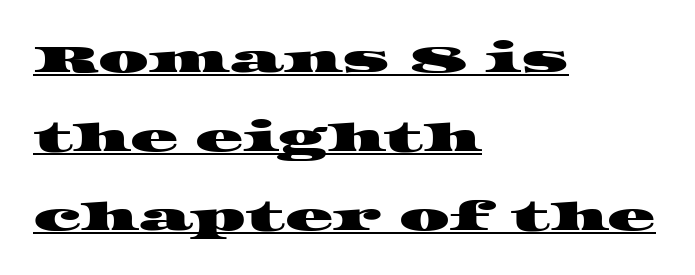
Q: Is the typeface a serif or a sans-serif typeface? A: Serif.
Q: Is the text underlined? A: Yes.
Q: How is the paragraph aligned? A: Left-aligned.
Q: Is the spacing between letters normal or unusually wide? A: Normal.
Q: Is the spacing between lines tight, normal or loose? A: Loose.
Q: Width (condensed, normal, or wide)? A: Wide.
Q: Stroke contrast? A: High.
Q: x-height? A: Large.
Q: Monospaced? A: No.
